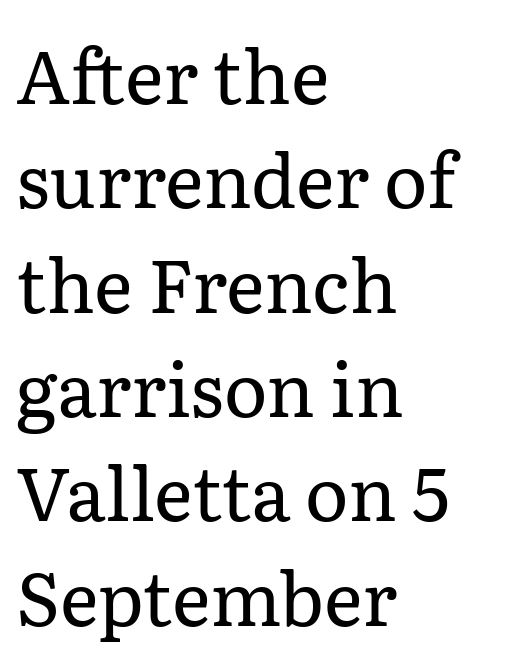
Q: Is the text bold? A: No.
Q: Is the text italic (slanted)? A: No, it is upright.
Q: Is the typeface a serif or a sans-serif typeface? A: Serif.
Q: Is the text underlined? A: No.
Q: How is the paragraph aligned? A: Left-aligned.
Q: Is the spacing between letters normal or unusually wide? A: Normal.
Q: Is the spacing between lines tight, normal or loose? A: Normal.
Q: Width (condensed, normal, or wide)? A: Normal.
Q: Stroke contrast? A: Low.
Q: x-height? A: Medium.
Q: Monospaced? A: No.
